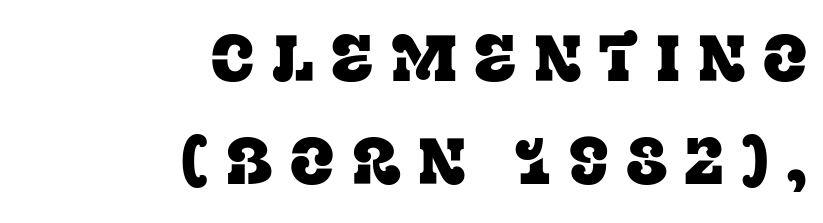
{"serif": "yes", "italic": "no", "width": "normal", "stroke_contrast": "low", "x_height": "large", "monospaced": "no", "underline": "no", "align": "right", "line_spacing": "normal", "line_spacing_ratio": 1.58, "letter_spacing": "wide", "letter_spacing_em": 0.27, "glyph_px": 65}
